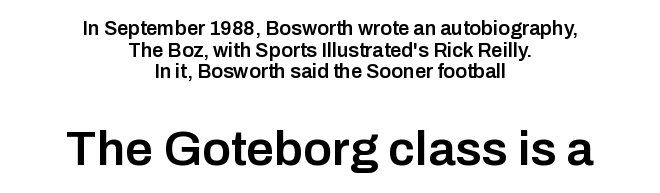
The image shows 49 px semibold sans-serif type, upright; set centered, tight line spacing (1.08x), normal letter spacing, not underlined; the second (bottom) block is 2.45x larger; low stroke contrast and a medium x-height.
